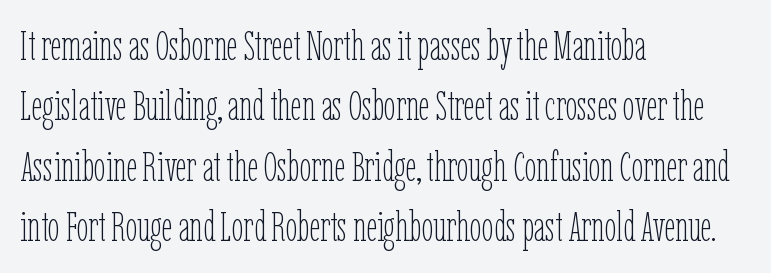
The image shows 42 px thin, condensed type, upright; set left-aligned, normal line spacing (1.44x), normal letter spacing, not underlined; low stroke contrast and a medium x-height.
